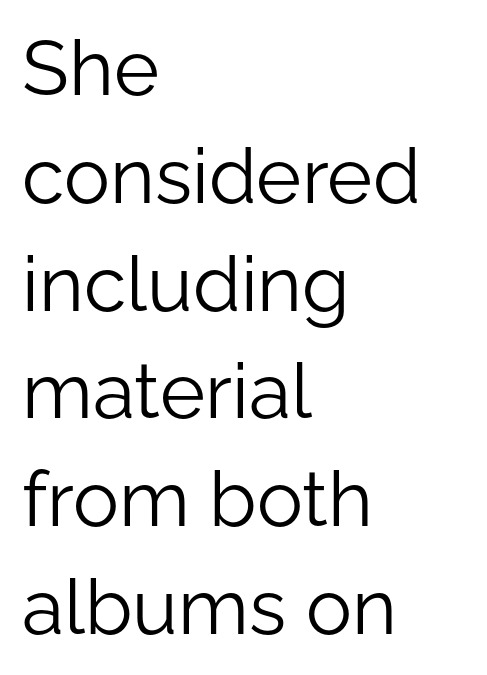
{"serif": "no", "italic": "no", "bold": "no", "weight": "light", "width": "normal", "stroke_contrast": "low", "x_height": "medium", "monospaced": "no", "underline": "no", "align": "left", "line_spacing": "normal", "line_spacing_ratio": 1.4, "letter_spacing": "normal", "letter_spacing_em": 0.0, "glyph_px": 77}
